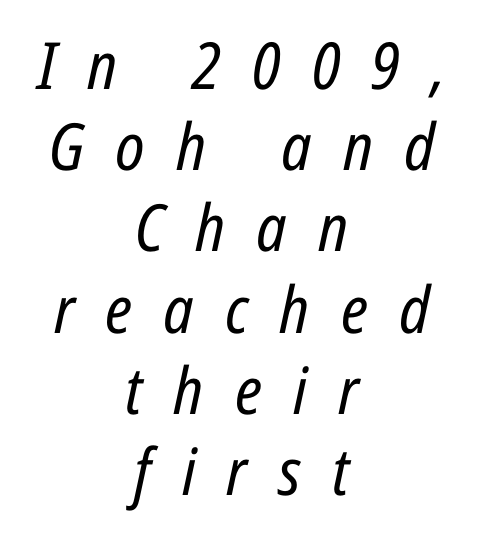
The image shows 65 px regular-weight, condensed type, italic (leaning right); set centered, normal line spacing (1.25x), unusually wide letter spacing (+0.48 em), not underlined; low stroke contrast and a medium x-height.
